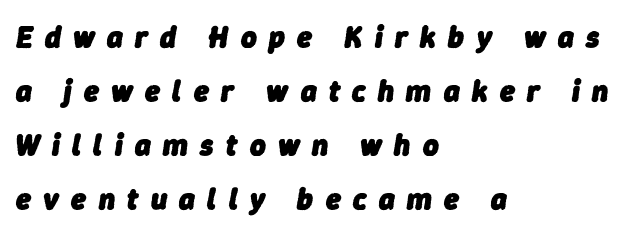
Q: Is the text bold? A: Yes.
Q: Is the text italic (slanted)? A: Yes, it leans right by about 9 degrees.
Q: Is the text underlined? A: No.
Q: How is the paragraph aligned? A: Left-aligned.
Q: Is the spacing between letters normal or unusually wide? A: Unusually wide.
Q: Width (condensed, normal, or wide)? A: Normal.
Q: Stroke contrast? A: Low.
Q: x-height? A: Medium.
Q: Monospaced? A: No.
